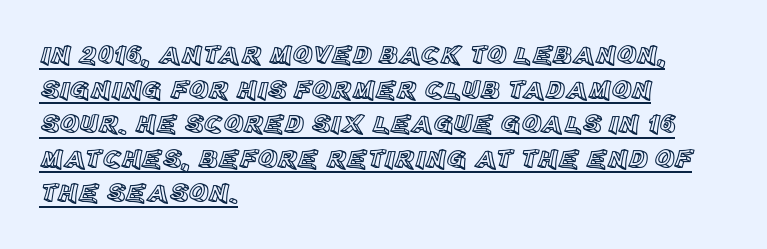
Q: Is the text italic (slanted)? A: Yes.
Q: Is the text underlined? A: Yes.
Q: How is the paragraph aligned? A: Left-aligned.
Q: Is the spacing between letters normal or unusually wide? A: Normal.
Q: Is the spacing between lines tight, normal or loose? A: Normal.
